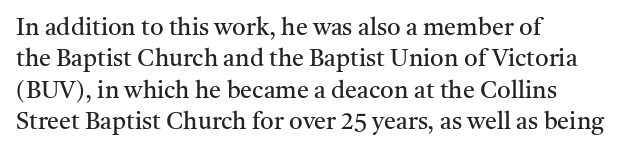
What stands out about the letter spacing? Nothing — it is the standard amount. Unmarked baselines from the first word to the last. The rendering anchors every line to the left-hand side. Regarding leading, the lines here are spaced in the standard way. Compared with a typical body face, this is equally light or lighter still. In terms of posture, this sample is upright.
